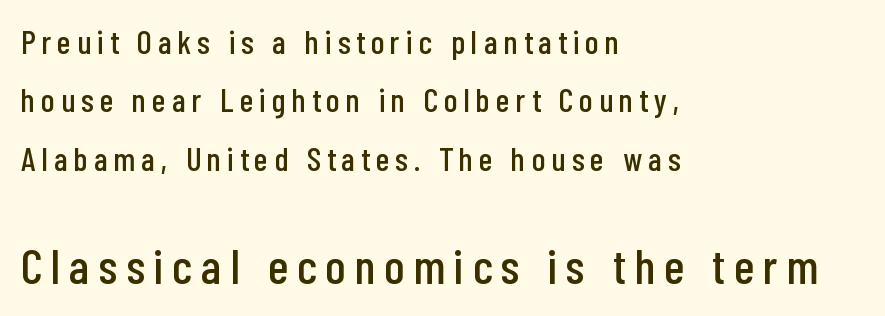
{"serif": "no", "italic": "no", "width": "condensed", "stroke_contrast": "low", "x_height": "medium", "monospaced": "no", "underline": "no", "align": "left", "line_spacing_ratio": 1.77, "larger_block": "second", "size_ratio": 1.48, "glyph_px": 49}
